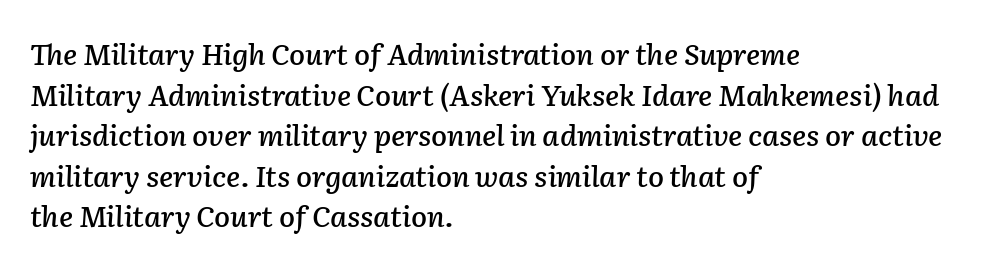
{"italic": "yes", "lean": "right", "slant_degrees": 2, "width": "normal", "stroke_contrast": "low", "x_height": "medium", "monospaced": "no", "underline": "no", "align": "left", "line_spacing": "normal", "line_spacing_ratio": 1.4, "letter_spacing": "normal", "letter_spacing_em": 0.0, "glyph_px": 29}
